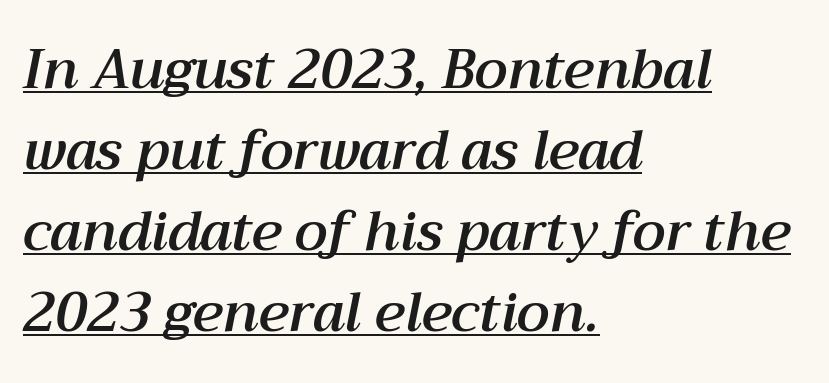
The image shows 54 px text type, italic (leaning right); set left-aligned, normal line spacing (1.5x), normal letter spacing, underlined; medium stroke contrast and a medium x-height.
